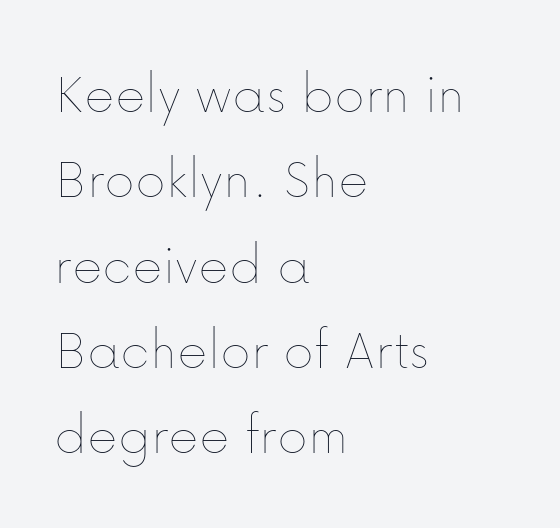
Q: Is the text bold? A: No.
Q: Is the text italic (slanted)? A: No, it is upright.
Q: Is the text underlined? A: No.
Q: How is the paragraph aligned? A: Left-aligned.
Q: Is the spacing between letters normal or unusually wide? A: Normal.
Q: Is the spacing between lines tight, normal or loose? A: Normal.
Q: Width (condensed, normal, or wide)? A: Normal.
Q: Stroke contrast? A: Low.
Q: x-height? A: Medium.
Q: Monospaced? A: No.
